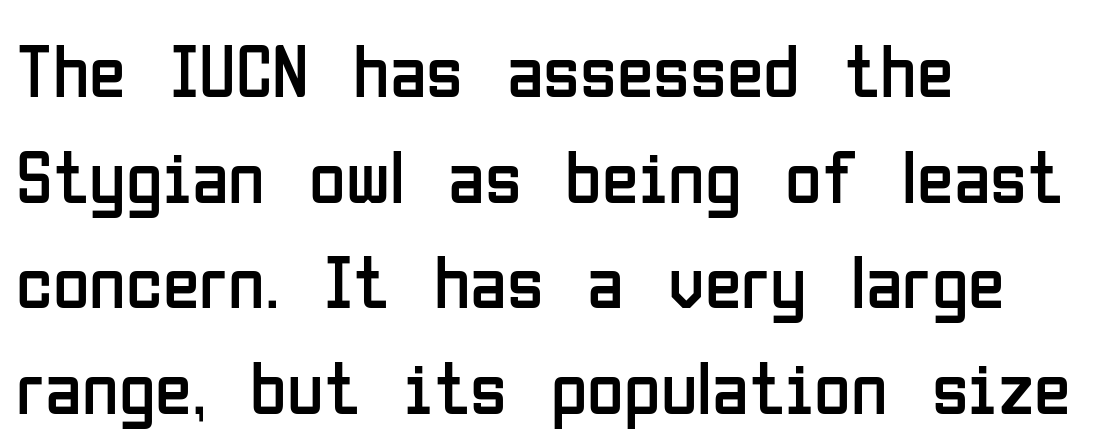
{"serif": "no", "italic": "no", "bold": "no", "weight": "regular", "width": "condensed", "stroke_contrast": "low", "x_height": "medium", "monospaced": "no", "underline": "no", "align": "left", "line_spacing": "normal", "line_spacing_ratio": 1.41, "letter_spacing": "normal", "letter_spacing_em": 0.0, "glyph_px": 75}
